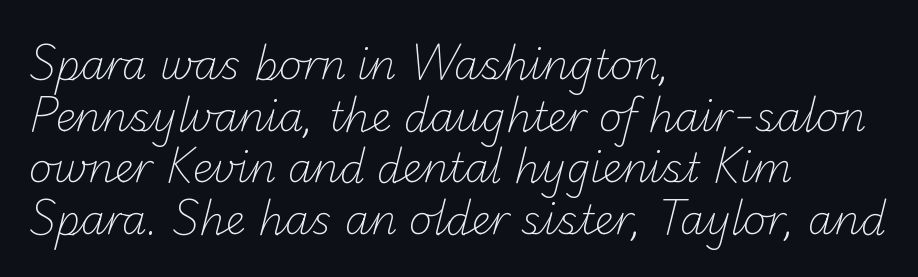
{"serif": "no", "bold": "no", "weight": "light", "width": "normal", "stroke_contrast": "low", "x_height": "small", "monospaced": "no", "underline": "no", "align": "left", "line_spacing": "normal", "line_spacing_ratio": 1.29, "letter_spacing": "normal", "letter_spacing_em": 0.0, "glyph_px": 40}
